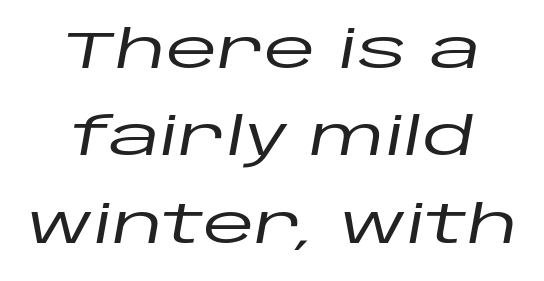
{"italic": "yes", "lean": "right", "slant_degrees": 10, "width": "wide", "stroke_contrast": "low", "x_height": "large", "monospaced": "no", "underline": "no", "align": "center", "line_spacing": "normal", "line_spacing_ratio": 1.65, "letter_spacing": "normal", "letter_spacing_em": 0.0, "glyph_px": 53}
